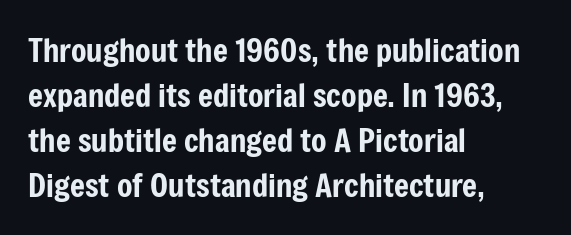
Q: Is the text italic (slanted)? A: No, it is upright.
Q: Is the typeface a serif or a sans-serif typeface? A: Sans-serif.
Q: Is the text underlined? A: No.
Q: How is the paragraph aligned? A: Left-aligned.
Q: Is the spacing between letters normal or unusually wide? A: Normal.
Q: Is the spacing between lines tight, normal or loose? A: Normal.
Q: Width (condensed, normal, or wide)? A: Condensed.
Q: Stroke contrast? A: Low.
Q: x-height? A: Medium.
Q: Monospaced? A: No.
